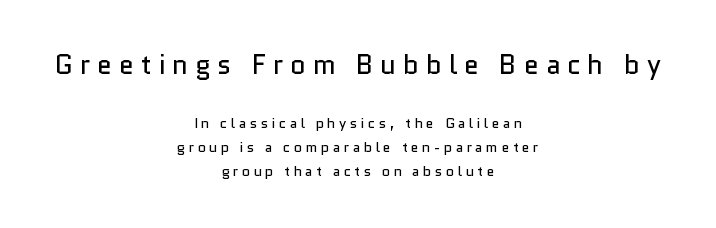
{"italic": "no", "bold": "no", "underline": "no", "align": "center", "line_spacing_ratio": 1.72, "letter_spacing": "wide", "letter_spacing_em": 0.25, "larger_block": "first", "size_ratio": 1.93, "glyph_px": 27}
